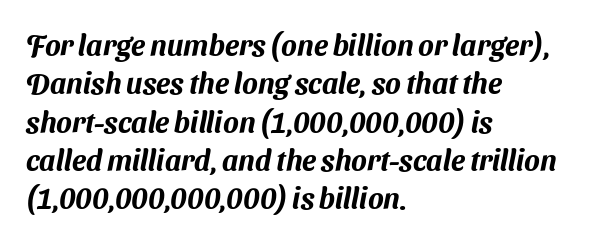
{"serif": "no", "width": "normal", "stroke_contrast": "medium", "x_height": "medium", "monospaced": "no", "underline": "no", "align": "left", "line_spacing": "normal", "line_spacing_ratio": 1.32, "letter_spacing": "normal", "letter_spacing_em": 0.0, "glyph_px": 29}
